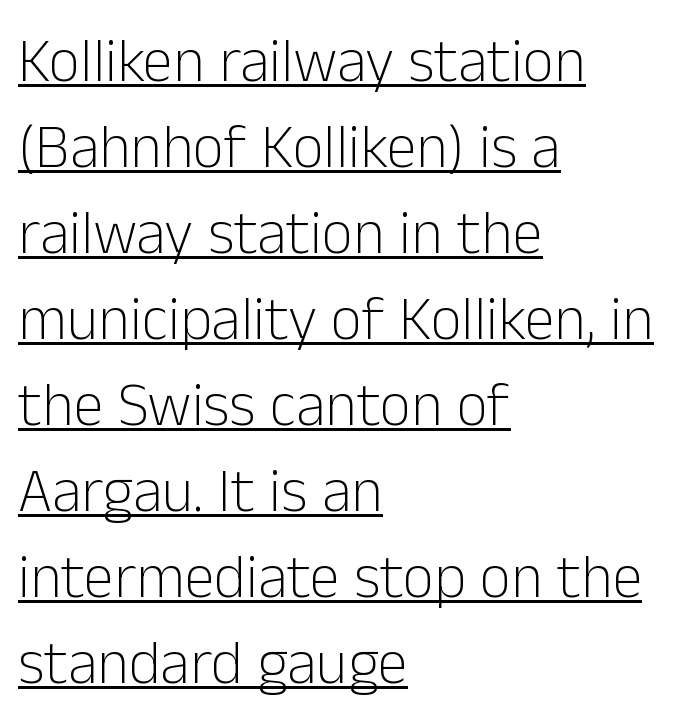
Q: Is the text bold? A: No.
Q: Is the text italic (slanted)? A: No, it is upright.
Q: Is the typeface a serif or a sans-serif typeface? A: Sans-serif.
Q: Is the text underlined? A: Yes.
Q: How is the paragraph aligned? A: Left-aligned.
Q: Is the spacing between letters normal or unusually wide? A: Normal.
Q: Is the spacing between lines tight, normal or loose? A: Normal.
Q: Width (condensed, normal, or wide)? A: Normal.
Q: Stroke contrast? A: Low.
Q: x-height? A: Medium.
Q: Monospaced? A: No.
